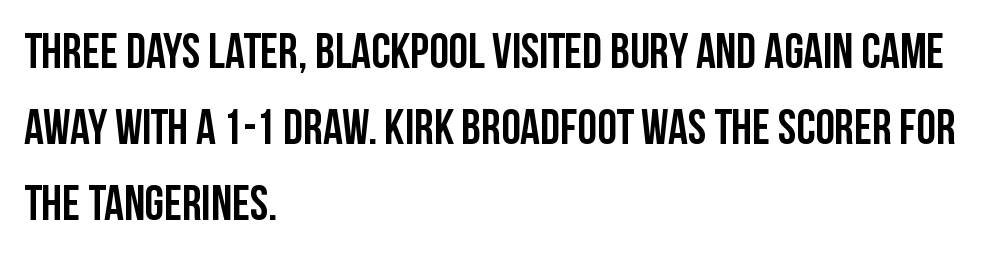
{"serif": "no", "italic": "no", "bold": "yes", "weight": "semibold", "width": "condensed", "stroke_contrast": "low", "x_height": "large", "monospaced": "no", "underline": "no", "align": "left", "line_spacing": "normal", "line_spacing_ratio": 1.55, "letter_spacing": "normal", "letter_spacing_em": 0.0, "glyph_px": 49}
